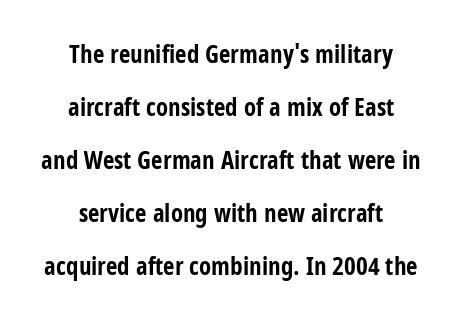
Q: Is the text bold? A: Yes.
Q: Is the text italic (slanted)? A: No, it is upright.
Q: Is the text underlined? A: No.
Q: How is the paragraph aligned? A: Centered.
Q: Is the spacing between letters normal or unusually wide? A: Normal.
Q: Is the spacing between lines tight, normal or loose? A: Loose.
